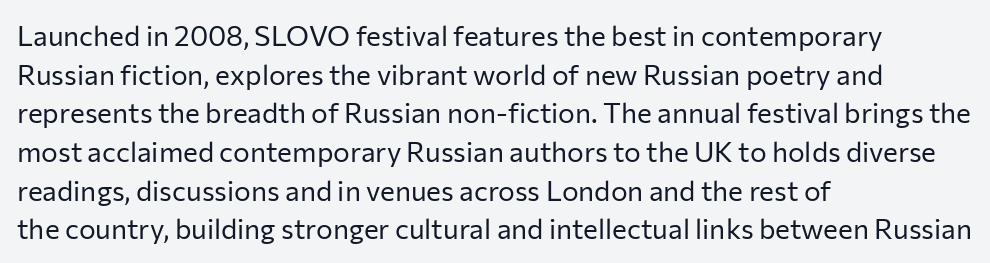
These lines are set flush left with a ragged right edge. Varying glyph widths throughout — classic text-font behaviour. Is this a sans? Yes — the strokes have no serifs. Bare-footed words on every line. Rows of type keep a routine distance in the vertical direction.
